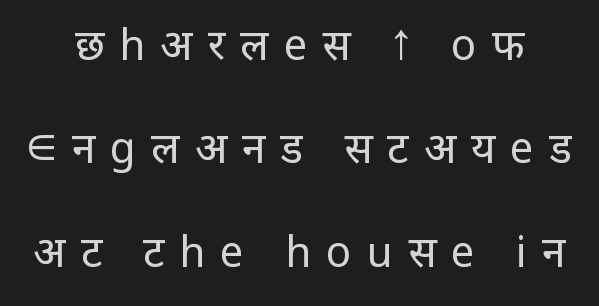
Q: Is the text bold? A: No.
Q: Is the text italic (slanted)? A: No, it is upright.
Q: Is the typeface a serif or a sans-serif typeface? A: Sans-serif.
Q: Is the text underlined? A: No.
Q: Is the spacing between letters normal or unusually wide? A: Unusually wide.
Q: Is the spacing between lines tight, normal or loose? A: Loose.
Q: Width (condensed, normal, or wide)? A: Normal.
Q: Stroke contrast? A: Low.
Q: x-height? A: Large.
Q: Monospaced? A: No.
